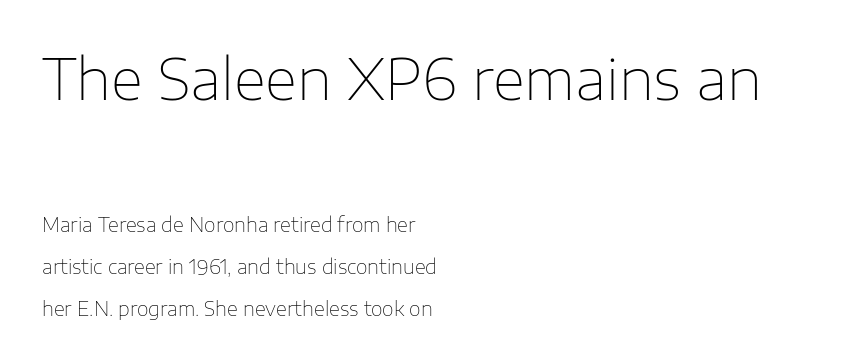
The image shows 56 px thin sans-serif type, upright; set left-aligned, loose line spacing (2.23x), normal letter spacing, not underlined; the first (top) block is 2.95x larger; low stroke contrast and a medium x-height.
